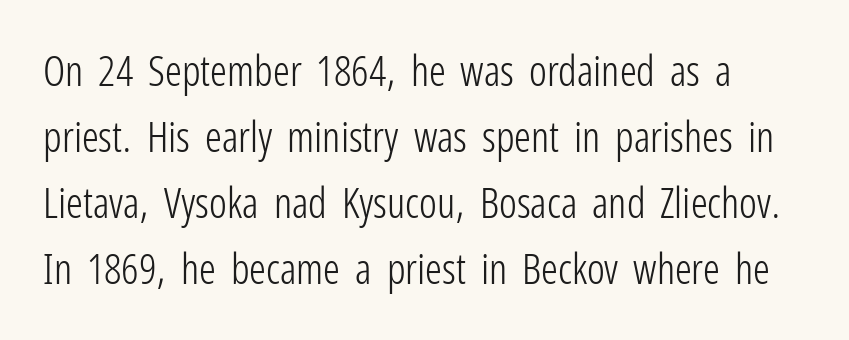
The image shows 42 px light, condensed sans-serif type, upright; set normal line spacing (1.57x), normal letter spacing, not underlined; low stroke contrast and a medium x-height.
